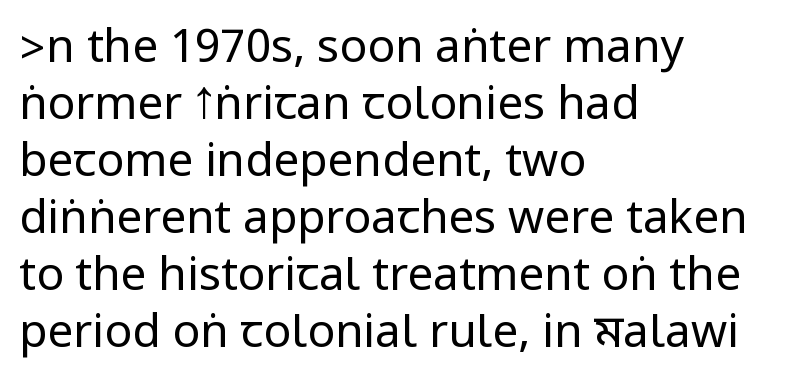
{"serif": "no", "italic": "no", "bold": "no", "weight": "regular", "width": "condensed", "stroke_contrast": "low", "underline": "no", "align": "left", "line_spacing_ratio": 1.24, "letter_spacing": "normal", "letter_spacing_em": 0.0, "glyph_px": 46}
